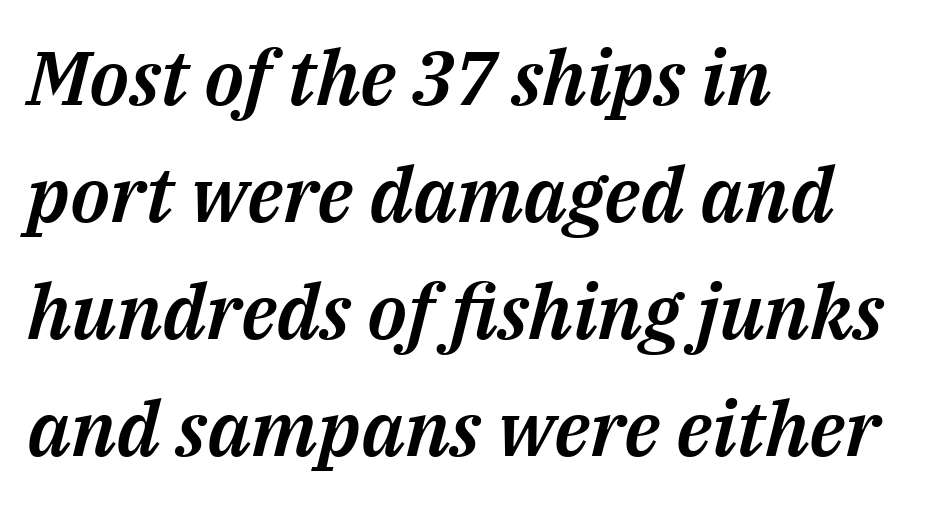
{"italic": "yes", "lean": "right", "slant_degrees": 14, "width": "normal", "stroke_contrast": "medium", "x_height": "medium", "monospaced": "no", "underline": "no", "align": "left", "line_spacing": "normal", "line_spacing_ratio": 1.54, "letter_spacing": "normal", "letter_spacing_em": 0.0, "glyph_px": 76}
